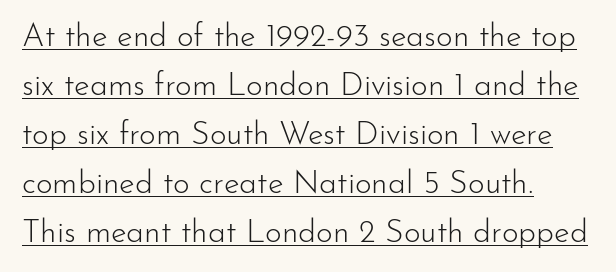
Q: Is the text bold? A: No.
Q: Is the text italic (slanted)? A: No, it is upright.
Q: Is the typeface a serif or a sans-serif typeface? A: Sans-serif.
Q: Is the text underlined? A: Yes.
Q: How is the paragraph aligned? A: Left-aligned.
Q: Is the spacing between letters normal or unusually wide? A: Normal.
Q: Is the spacing between lines tight, normal or loose? A: Normal.
Q: Width (condensed, normal, or wide)? A: Normal.
Q: Stroke contrast? A: Low.
Q: x-height? A: Small.
Q: Monospaced? A: No.
